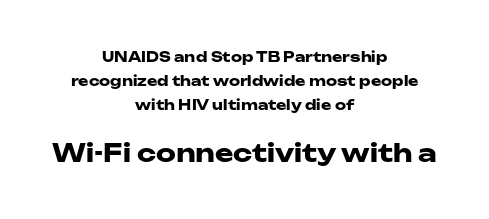
The paragraph has two soft edges and a firm central axis. Every character sits straight up, as roman type does. Emphasis by weight is at full strength: bold. Notice how descenders clear the ascenders below comfortably — that's standard leading. In terms of letterspacing, this is plain default setting.
